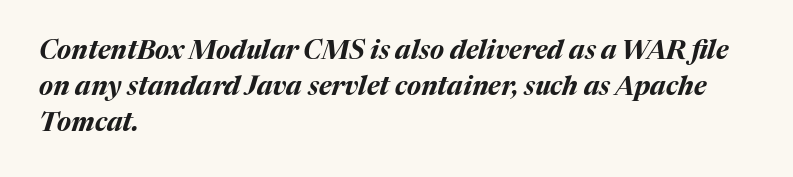
The image shows 26 px bold type, italic (leaning right); set left-aligned, normal line spacing (1.38x), normal letter spacing, not underlined.
